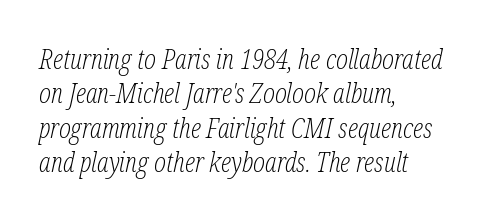
Q: Is the text bold? A: No.
Q: Is the text italic (slanted)? A: Yes, it leans right by about 12 degrees.
Q: Is the typeface a serif or a sans-serif typeface? A: Serif.
Q: Is the text underlined? A: No.
Q: How is the paragraph aligned? A: Left-aligned.
Q: Is the spacing between letters normal or unusually wide? A: Normal.
Q: Width (condensed, normal, or wide)? A: Condensed.
Q: Stroke contrast? A: Low.
Q: x-height? A: Medium.
Q: Monospaced? A: No.
